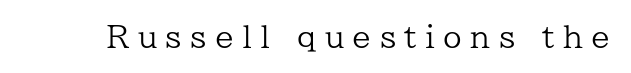
Is the stroke heavy? The answer is a plain regular-or-lighter. The zone under the glyphs is completely vacant. Ordinary non-slanted type is in use. The tracking reads as deliberately expanded to a designer's eye. Spacing verdict: proportional, widths tailored to each character. The rendering shows small feet on the letterforms — a serif design.
